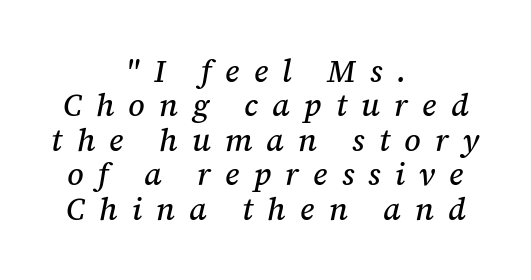
Q: Is the text italic (slanted)? A: Yes, it leans right by about 12 degrees.
Q: Is the typeface a serif or a sans-serif typeface? A: Serif.
Q: Is the text underlined? A: No.
Q: How is the paragraph aligned? A: Centered.
Q: Is the spacing between letters normal or unusually wide? A: Unusually wide.
Q: Is the spacing between lines tight, normal or loose? A: Tight.
Q: Width (condensed, normal, or wide)? A: Normal.
Q: Stroke contrast? A: Medium.
Q: x-height? A: Medium.
Q: Monospaced? A: No.
